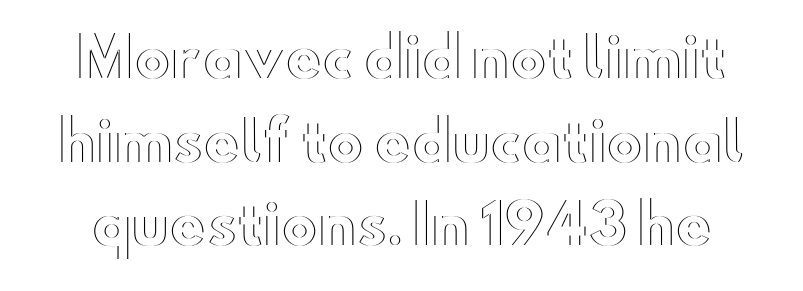
{"italic": "no", "width": "wide", "x_height": "small", "monospaced": "no", "underline": "no", "line_spacing": "normal", "line_spacing_ratio": 1.52, "letter_spacing": "normal", "letter_spacing_em": 0.0, "glyph_px": 55}
